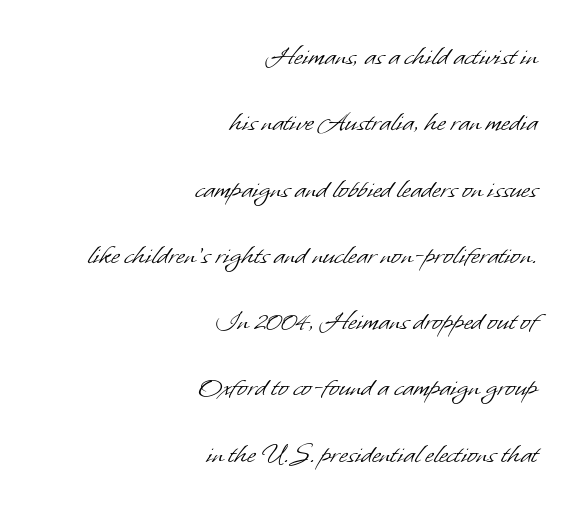
{"serif": "no", "bold": "no", "weight": "light", "width": "normal", "stroke_contrast": "low", "x_height": "small", "monospaced": "no", "underline": "no", "align": "right", "line_spacing": "loose", "line_spacing_ratio": 2.21, "letter_spacing": "normal", "letter_spacing_em": 0.0, "glyph_px": 30}
